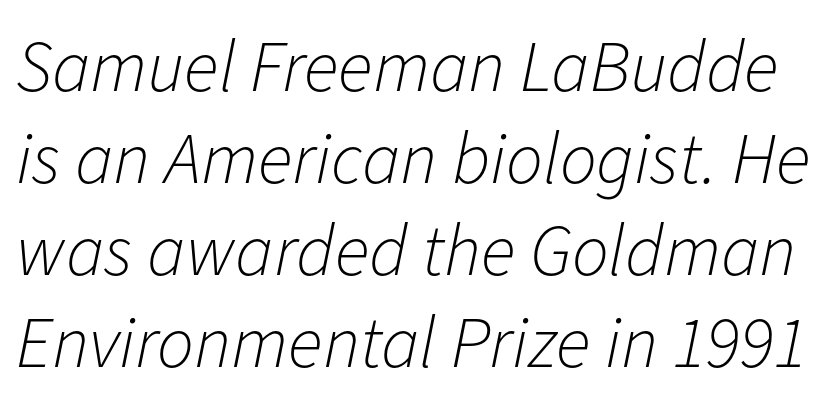
Unmarked baselines from the first word to the last. The face looks like a standard text weight, possibly lighter. Each letter keeps its own natural width here, so spacing adapts to shape. Style check: oblique. Interline gaps are of average width in this sample. The rendering keeps characters at their native spacing.
